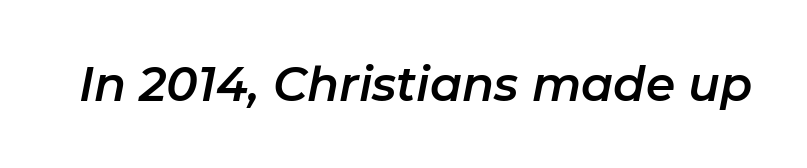
These lines keep a tight, regular rhythm from letter to letter. An italicized treatment has been applied to the whole sample. Anything drawn beneath the words? Only blank space. Looks like regular typesetting: each glyph gets only the width it needs.
